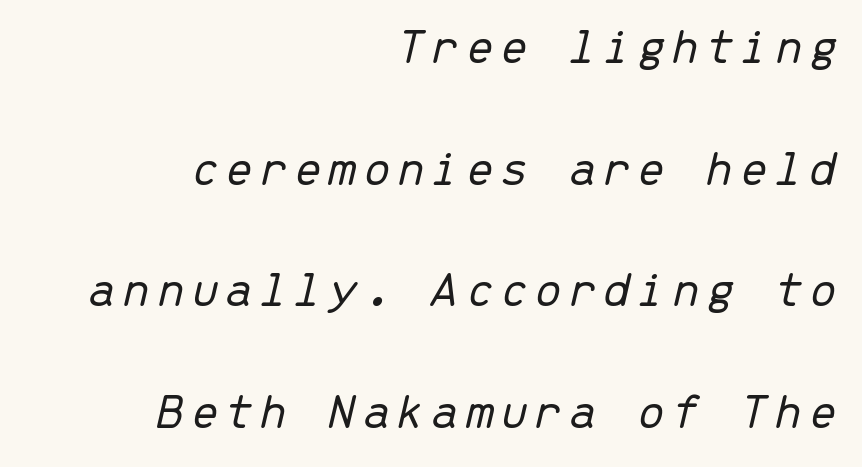
The image shows 52 px light type, italic (leaning right), monospaced; set right-aligned, loose line spacing (2.34x), not underlined; low stroke contrast and a medium x-height.
